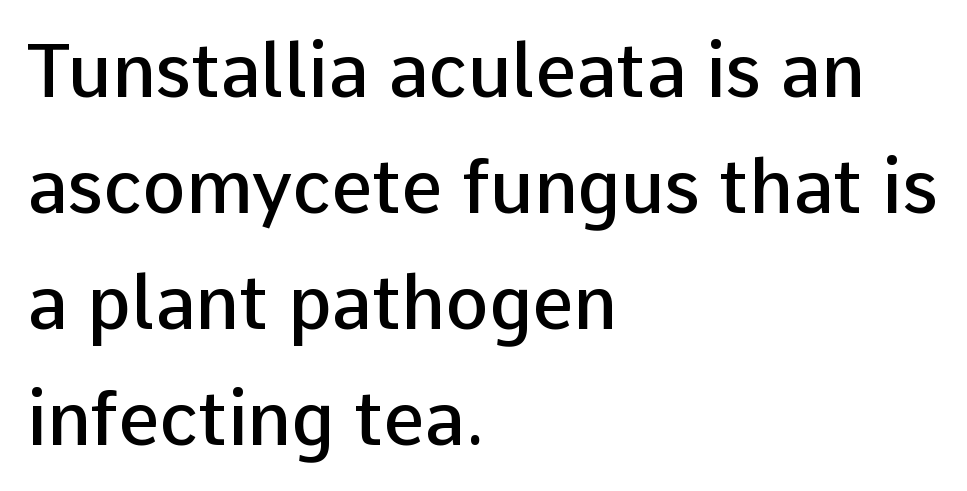
Typeset ragged right — the left edge is the straight one. Stems and bowls a touch heavier than normal — semibold. This rendering leaves character spacing at its baseline value. Every character sits straight up, as roman type does. Lines of text with bare space underneath. You could not count columns in this text — the font is proportionally spaced.
